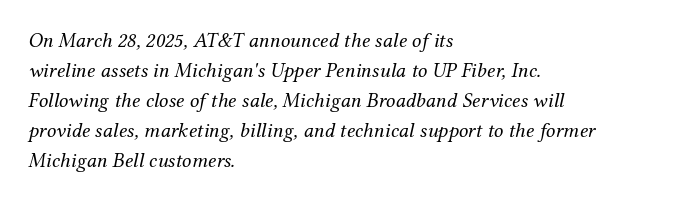
One glance says typical: line gaps are just what's usual. Each stroke keeps to a modest, everyday thickness or less. Layout note: lines flush left. The zone under the glyphs is completely vacant. This is oblique type, the kind used for emphasis or titles. These lines keep a tight, regular rhythm from letter to letter.
